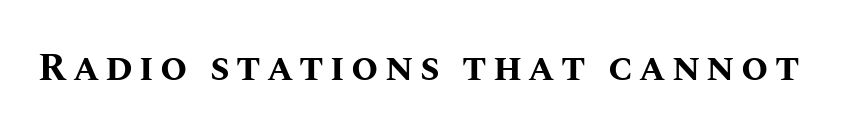
The image shows 39 px bold type, upright; set not underlined; medium stroke contrast and a large x-height.
